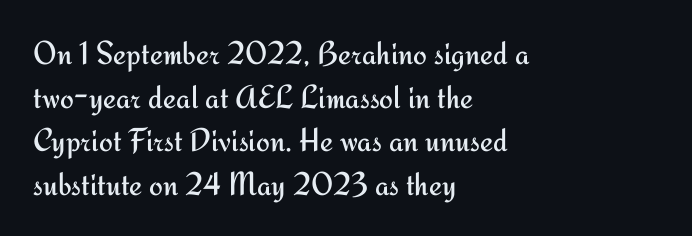
The image shows 33 px regular-weight sans-serif type, upright; set left-aligned, normal line spacing (1.32x), normal letter spacing, not underlined; medium stroke contrast and a small x-height.
